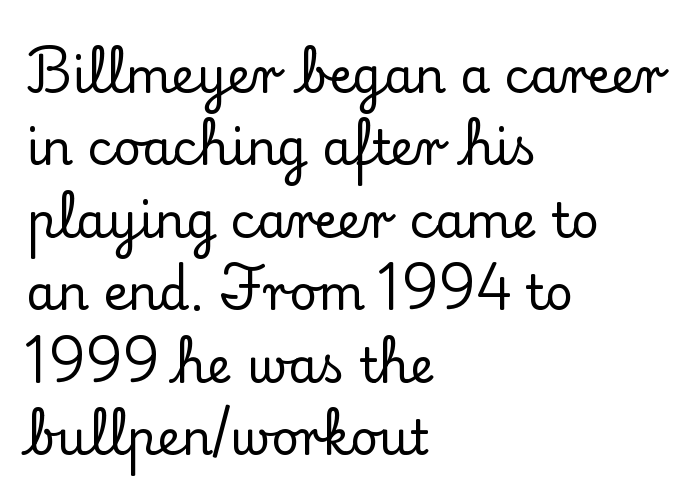
The image shows 48 px serif type, upright; set left-aligned, normal line spacing (1.51x), normal letter spacing, not underlined; low stroke contrast and a small x-height.
